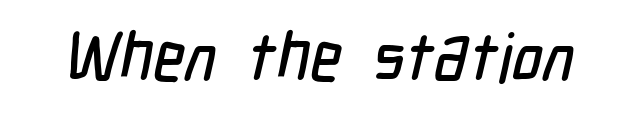
The image shows 67 px condensed sans-serif type; set normal letter spacing, not underlined; low stroke contrast and a medium x-height.
